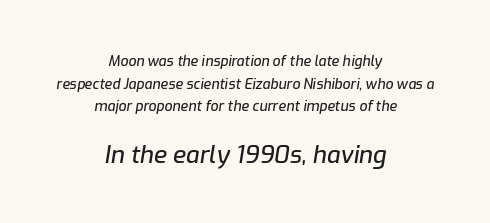
The image shows 24 px text type, italic (leaning right); set centered, normal line spacing (1.62x), normal letter spacing, not underlined; the second (bottom) block is 1.71x larger.
